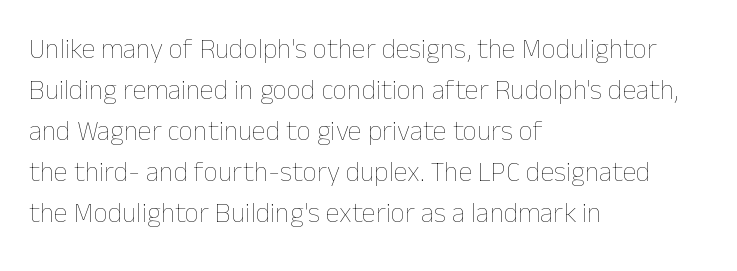
Letters have the restrained weight of plain body copy at most. The type sits square on the baseline with zero lean. A typesetter would call this proportional, since set widths differ per character. This rendering uses left alignment, leaving the right contour irregular. How would I describe the line gaps? Plain and ordinary. Words appear dense and cohesive because spacing is normal.
